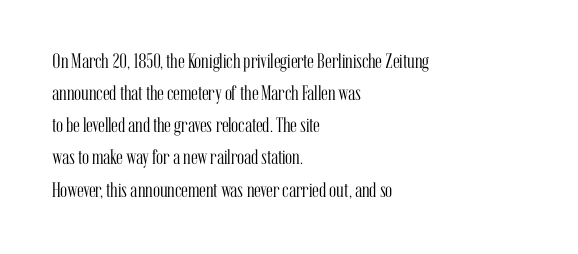
Is the block centered? No — it sits flush against the left margin. Honestly, the row spacing looks completely unremarkable. Check under the words: just untouched page. Ascenders rise straight up at ninety degrees. Nobody touched the tracking dial on this one.
